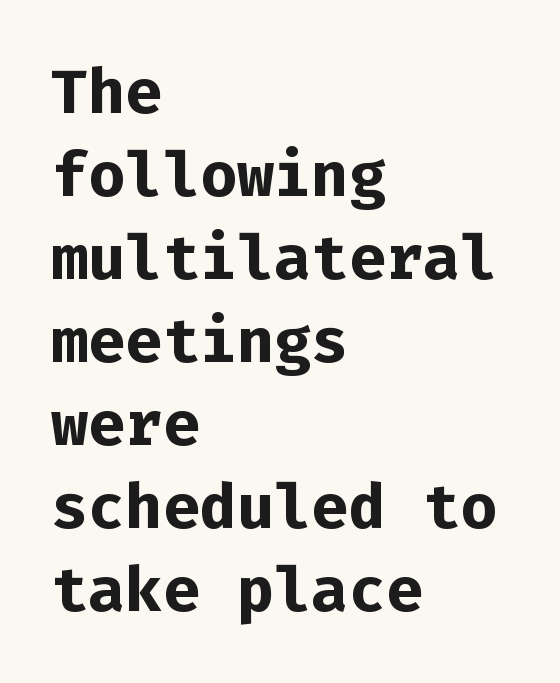
The image shows 62 px bold sans-serif type, upright, monospaced; set left-aligned, normal line spacing (1.34x), normal letter spacing, not underlined; low stroke contrast and a medium x-height.
